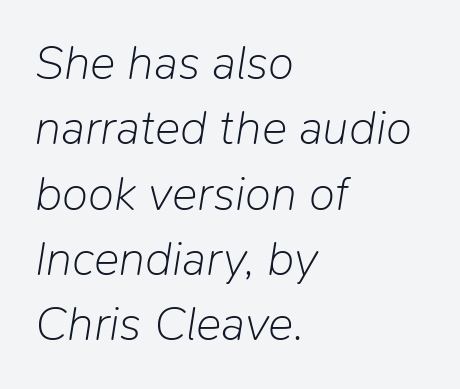
{"italic": "yes", "lean": "right", "slant_degrees": 9, "bold": "no", "weight": "light", "width": "normal", "stroke_contrast": "low", "x_height": "medium", "monospaced": "no", "underline": "no", "align": "left", "line_spacing": "normal", "line_spacing_ratio": 1.36, "letter_spacing": "normal", "letter_spacing_em": 0.0, "glyph_px": 48}
